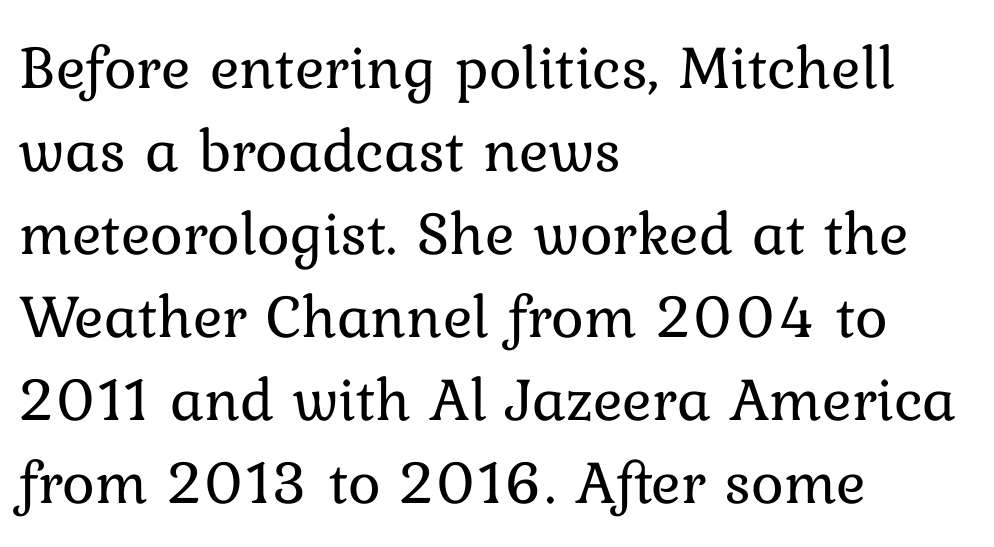
Q: Is the text bold? A: No.
Q: Is the text italic (slanted)? A: No, it is upright.
Q: Is the text underlined? A: No.
Q: How is the paragraph aligned? A: Left-aligned.
Q: Is the spacing between letters normal or unusually wide? A: Normal.
Q: Is the spacing between lines tight, normal or loose? A: Normal.
Q: Width (condensed, normal, or wide)? A: Normal.
Q: Stroke contrast? A: Low.
Q: x-height? A: Medium.
Q: Monospaced? A: No.
